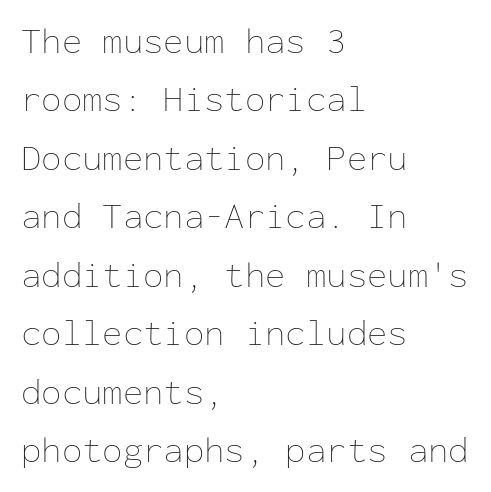
The image shows 37 px thin type, upright, monospaced; set left-aligned, normal line spacing (1.58x), normal letter spacing, not underlined; low stroke contrast and a medium x-height.
